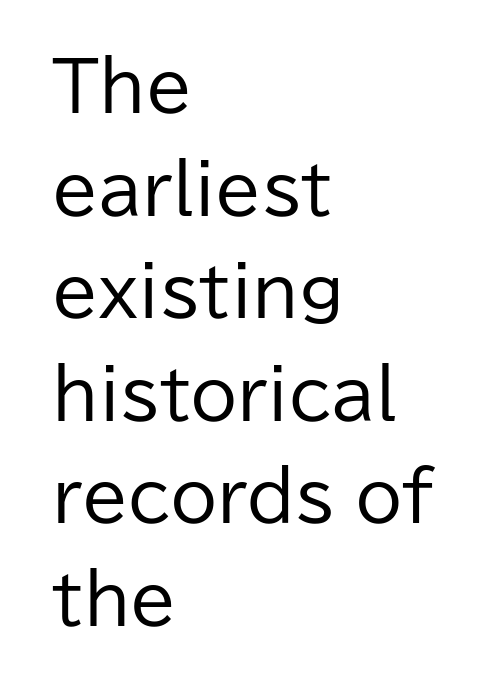
Q: Is the text bold? A: No.
Q: Is the text italic (slanted)? A: No, it is upright.
Q: Is the typeface a serif or a sans-serif typeface? A: Sans-serif.
Q: Is the text underlined? A: No.
Q: How is the paragraph aligned? A: Left-aligned.
Q: Is the spacing between letters normal or unusually wide? A: Normal.
Q: Is the spacing between lines tight, normal or loose? A: Normal.
Q: Width (condensed, normal, or wide)? A: Normal.
Q: Stroke contrast? A: Low.
Q: x-height? A: Medium.
Q: Monospaced? A: No.
